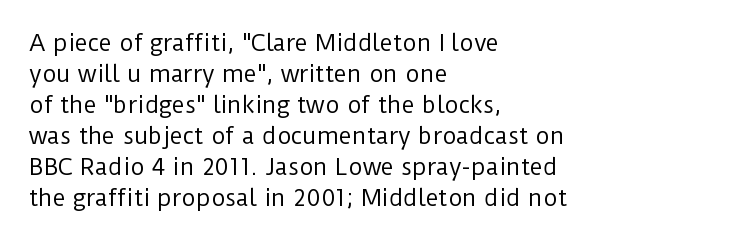
Q: Is the text bold? A: No.
Q: Is the text italic (slanted)? A: No, it is upright.
Q: Is the text underlined? A: No.
Q: How is the paragraph aligned? A: Left-aligned.
Q: Is the spacing between letters normal or unusually wide? A: Normal.
Q: Is the spacing between lines tight, normal or loose? A: Normal.
